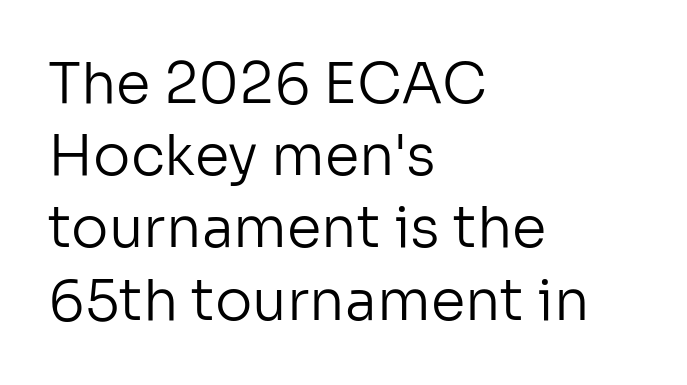
Posture: straight, roman, zero tilt. Left-aligned paragraph, ragged on the right. The foot of each line stays bare and open. Stroke thickness stays within the range of a standard reading face or lighter.
